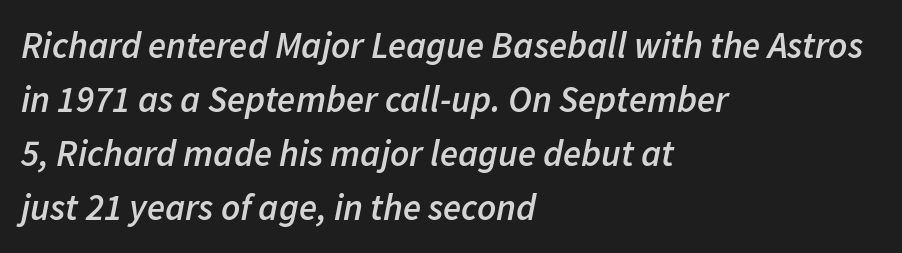
Q: Is the text bold? A: Semi-bold.
Q: Is the text italic (slanted)? A: Yes, it leans right by about 11 degrees.
Q: Is the text underlined? A: No.
Q: How is the paragraph aligned? A: Left-aligned.
Q: Is the spacing between letters normal or unusually wide? A: Normal.
Q: Is the spacing between lines tight, normal or loose? A: Normal.
Q: Width (condensed, normal, or wide)? A: Normal.
Q: Stroke contrast? A: Low.
Q: x-height? A: Medium.
Q: Monospaced? A: No.
